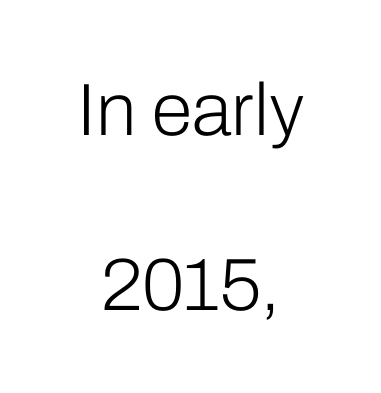
The passage shown is typeset with a sans-serif family. Here the designer chose a conventional face with non-uniform glyph widths. Think standard paragraph weight, or any step lighter than that. Inter-character spacing is left at the font's built-in metrics.
